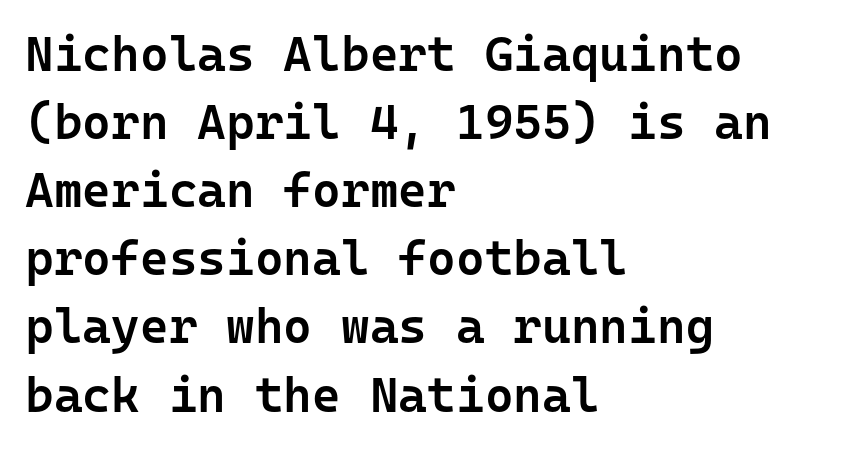
{"serif": "no", "italic": "no", "bold": "semi", "weight": "semibold", "width": "normal", "stroke_contrast": "low", "x_height": "medium", "monospaced": "yes", "underline": "no", "align": "left", "line_spacing": "normal", "line_spacing_ratio": 1.39, "letter_spacing": "normal", "letter_spacing_em": 0.0, "glyph_px": 49}
